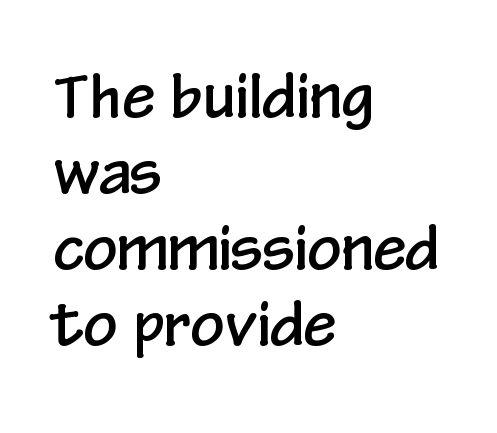
The image shows 59 px condensed sans-serif type, upright; set left-aligned, normal line spacing (1.29x), normal letter spacing, not underlined; low stroke contrast and a medium x-height.
